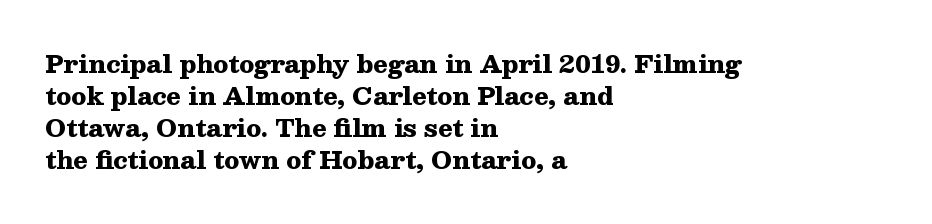
The image shows 24 px bold type, upright; set left-aligned, normal line spacing (1.33x), normal letter spacing, not underlined.
